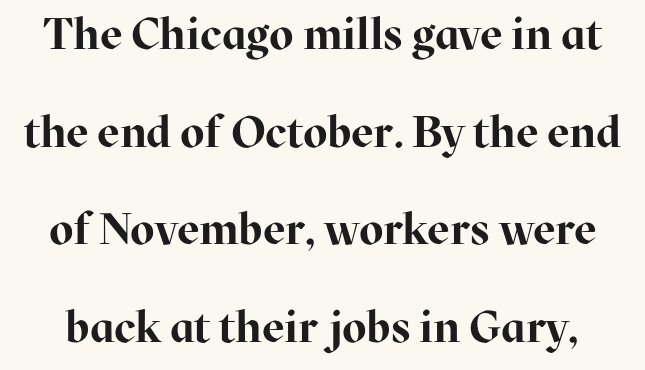
{"serif": "yes", "italic": "no", "bold": "yes", "weight": "bold", "width": "normal", "stroke_contrast": "high", "x_height": "medium", "monospaced": "no", "underline": "no", "line_spacing": "loose", "line_spacing_ratio": 2.22, "letter_spacing": "normal", "letter_spacing_em": 0.0, "glyph_px": 44}
